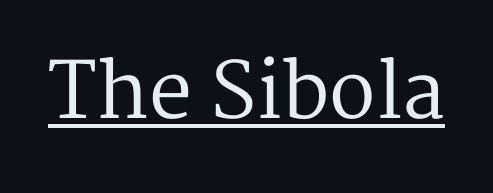
The image shows 77 px regular-weight serif type, upright; set normal letter spacing, underlined; medium stroke contrast and a medium x-height.
